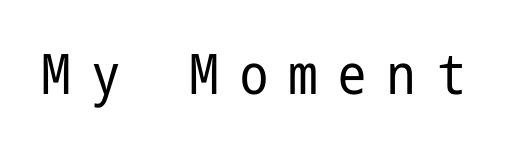
{"serif": "no", "italic": "no", "bold": "no", "weight": "regular", "width": "condensed", "stroke_contrast": "low", "x_height": "medium", "underline": "no", "letter_spacing": "wide", "letter_spacing_em": 0.38, "glyph_px": 56}
